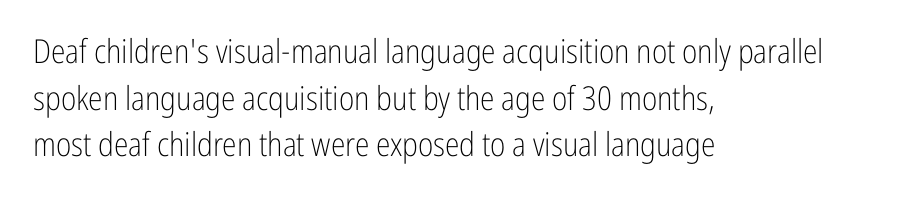
Regular leading. The characters are drawn with everyday or finer stroke widths. Posture: vertical. Unlike a traditional serif, this face leaves its strokes unadorned. Varying glyph widths throughout — classic text-font behaviour.
